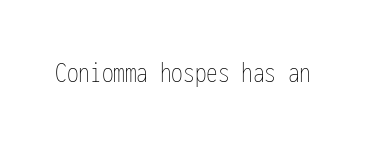
{"italic": "no", "bold": "no", "weight": "thin", "width": "condensed", "stroke_contrast": "low", "x_height": "medium", "monospaced": "yes", "underline": "no", "letter_spacing": "normal", "letter_spacing_em": 0.0, "glyph_px": 31}
